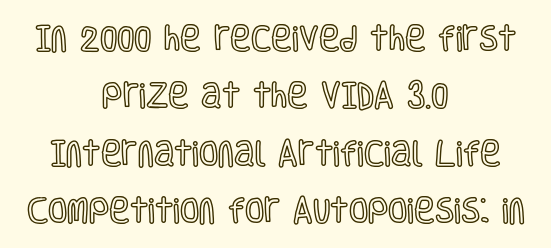
This is the regular roman posture of the typeface. Reading down the column, the eye jumps a long way to each next line. Lines of text with bare space underneath. The letters sit at their default tracking, neither squeezed nor spread. Compared with a flush-left layout, this one balances lines on the center instead. You could not count columns in this text — the font is proportionally spaced.
